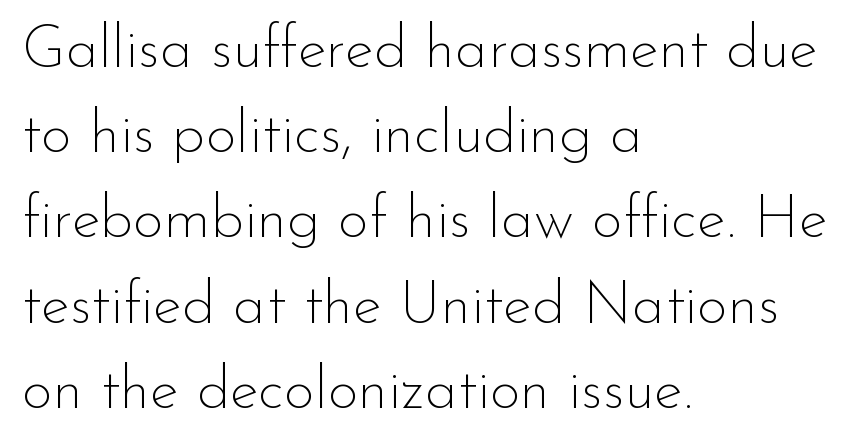
The rows are spaced the way most documents space them. Here the designer chose a conventional face with non-uniform glyph widths. Alignment: flush left. The gap between lines stays unmarked. The typesetting does not lean heavy: it is not bold.
